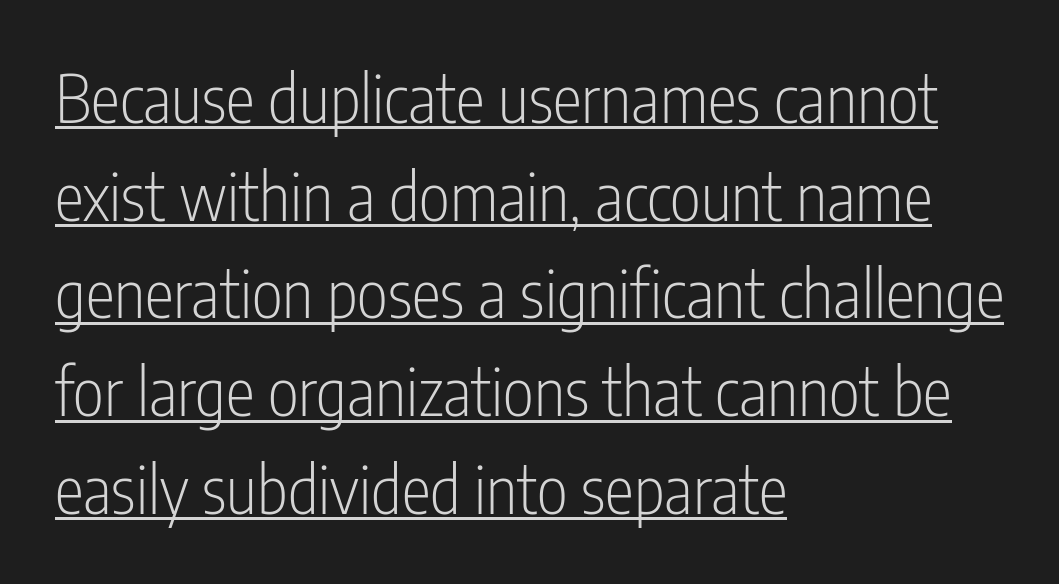
{"serif": "no", "italic": "no", "bold": "no", "weight": "light", "width": "condensed", "stroke_contrast": "low", "x_height": "medium", "monospaced": "no", "underline": "yes", "align": "left", "line_spacing": "normal", "line_spacing_ratio": 1.48, "letter_spacing": "normal", "letter_spacing_em": 0.0, "glyph_px": 66}
